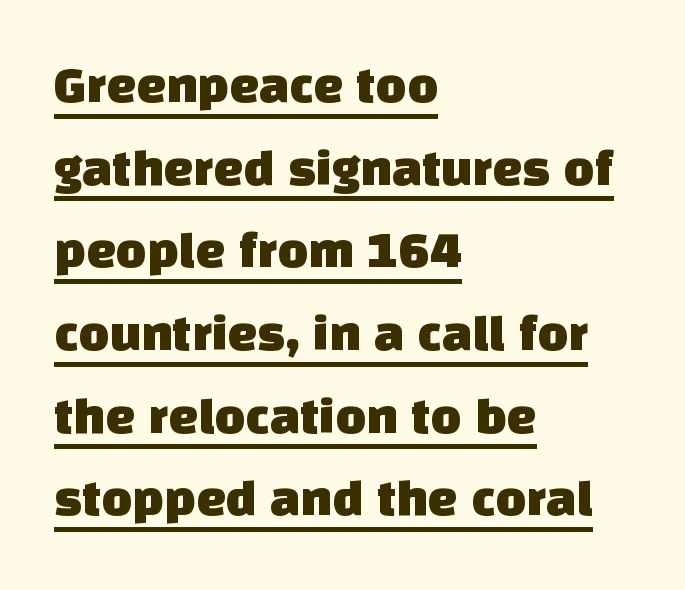
The image shows 53 px sans-serif type; set left-aligned, normal line spacing (1.56x), normal letter spacing, underlined; low stroke contrast and a large x-height.
